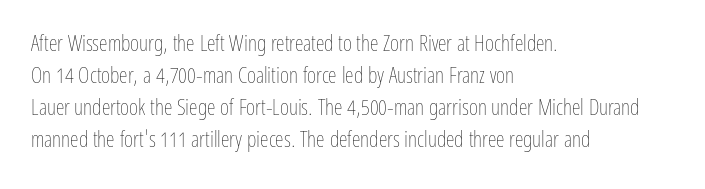
The image shows 22 px text type, upright; set left-aligned, normal line spacing (1.45x), normal letter spacing, not underlined.
